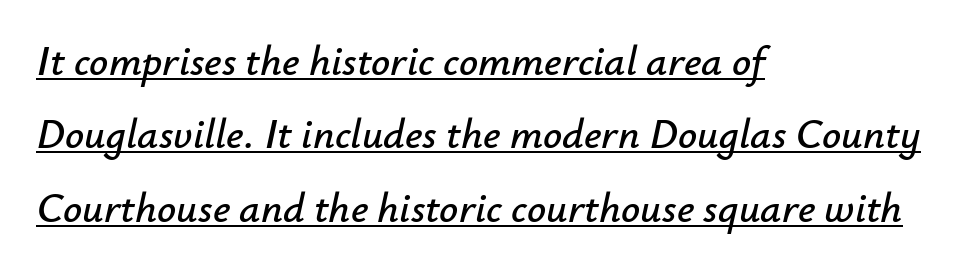
{"italic": "yes", "lean": "right", "slant_degrees": 12, "width": "normal", "stroke_contrast": "low", "x_height": "small", "monospaced": "no", "underline": "yes", "align": "left", "line_spacing_ratio": 1.75, "letter_spacing": "normal", "letter_spacing_em": 0.0, "glyph_px": 42}
